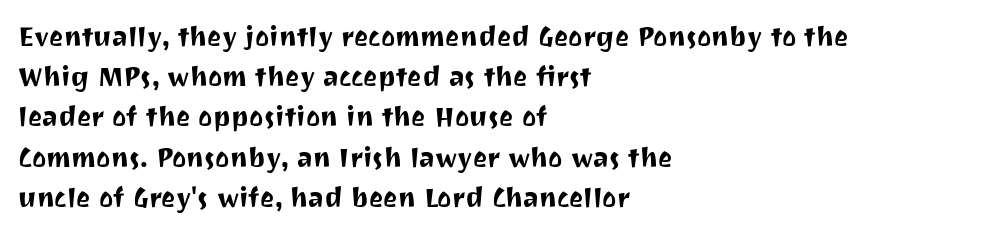
The image shows 27 px text type, upright; set left-aligned, normal line spacing (1.49x), normal letter spacing, not underlined.
